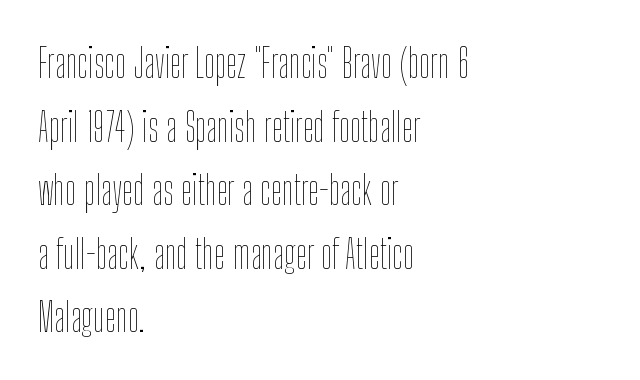
{"italic": "no", "bold": "no", "weight": "thin", "width": "condensed", "stroke_contrast": "low", "x_height": "medium", "monospaced": "no", "underline": "no", "align": "left", "line_spacing": "normal", "line_spacing_ratio": 1.59, "letter_spacing": "normal", "letter_spacing_em": 0.0, "glyph_px": 40}
